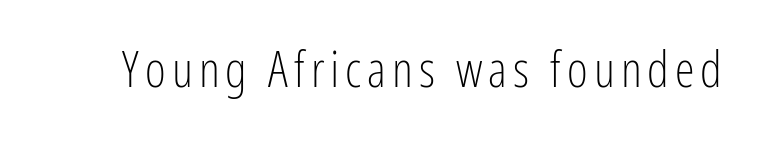
The letters advance in unequal steps, a hallmark of proportional type. Descenders hang freely into open space. A quiet, ordinary-to-light weight characterises the typeface. Italic: no, the glyphs are upright roman. A typesetter would label this face a sans.
